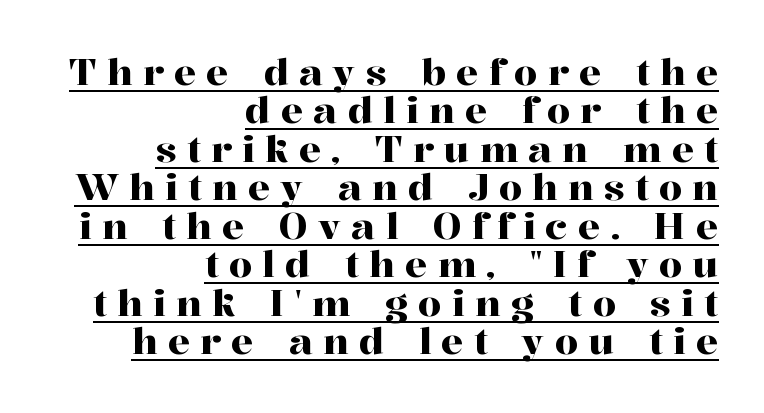
Q: Is the text italic (slanted)? A: No, it is upright.
Q: Is the typeface a serif or a sans-serif typeface? A: Serif.
Q: Is the text underlined? A: Yes.
Q: How is the paragraph aligned? A: Right-aligned.
Q: Is the spacing between letters normal or unusually wide? A: Unusually wide.
Q: Is the spacing between lines tight, normal or loose? A: Tight.
Q: Width (condensed, normal, or wide)? A: Normal.
Q: Stroke contrast? A: High.
Q: x-height? A: Medium.
Q: Monospaced? A: No.
